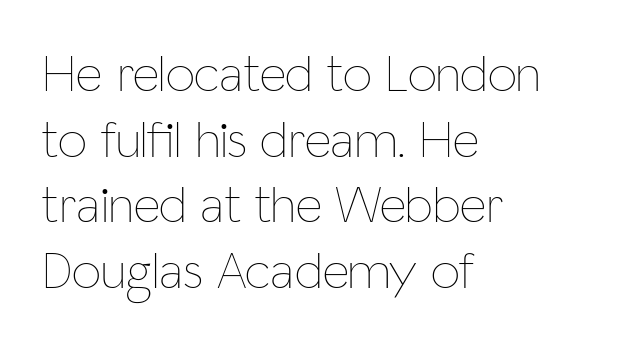
The image shows 52 px thin, condensed type, upright; set left-aligned, normal line spacing (1.26x), normal letter spacing, not underlined; low stroke contrast and a medium x-height.
